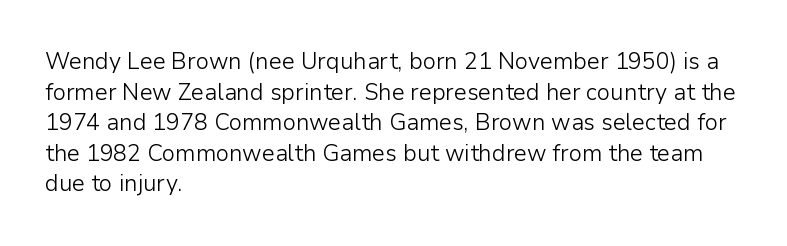
The image shows 23 px text type, upright; set left-aligned, normal line spacing (1.33x), normal letter spacing, not underlined.
